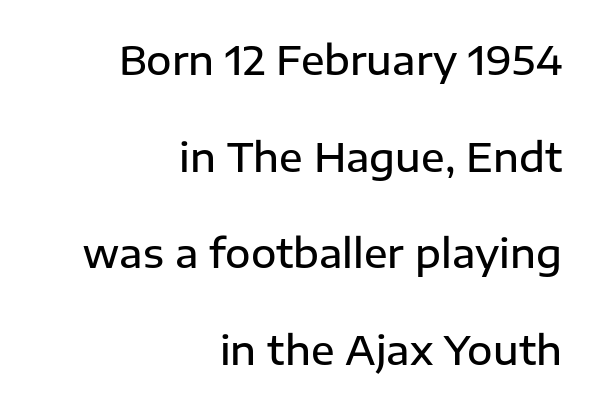
Q: Is the text bold? A: Semi-bold.
Q: Is the text italic (slanted)? A: No, it is upright.
Q: Is the typeface a serif or a sans-serif typeface? A: Sans-serif.
Q: Is the text underlined? A: No.
Q: How is the paragraph aligned? A: Right-aligned.
Q: Is the spacing between letters normal or unusually wide? A: Normal.
Q: Is the spacing between lines tight, normal or loose? A: Loose.
Q: Width (condensed, normal, or wide)? A: Normal.
Q: Stroke contrast? A: Low.
Q: x-height? A: Medium.
Q: Monospaced? A: No.
